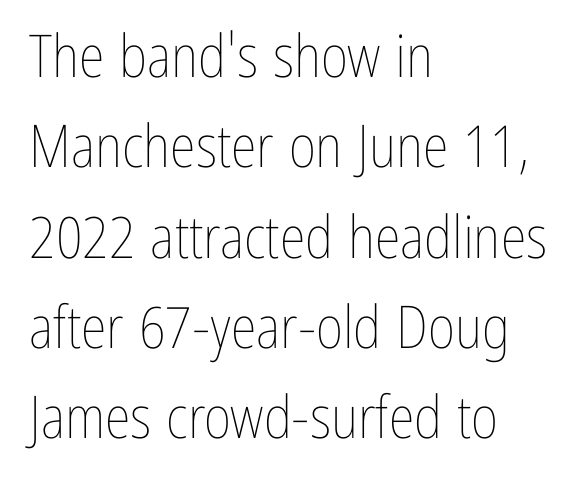
{"italic": "no", "bold": "no", "weight": "thin", "width": "condensed", "stroke_contrast": "low", "x_height": "medium", "monospaced": "no", "underline": "no", "align": "left", "line_spacing": "normal", "line_spacing_ratio": 1.53, "letter_spacing": "normal", "letter_spacing_em": 0.0, "glyph_px": 59}
